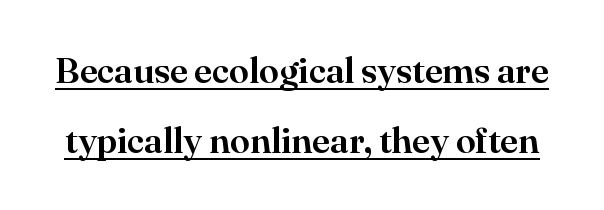
Characters remain perfectly vertical along every line. A typesetter would call this proportional, since set widths differ per character. The specimen includes a rule beneath the text block's lines. This rendering leaves character spacing at its baseline value.
